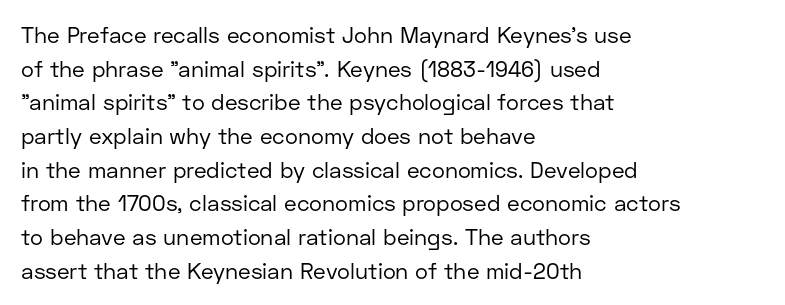
The image shows 22 px text type, upright; set left-aligned, normal line spacing (1.53x), normal letter spacing, not underlined.
